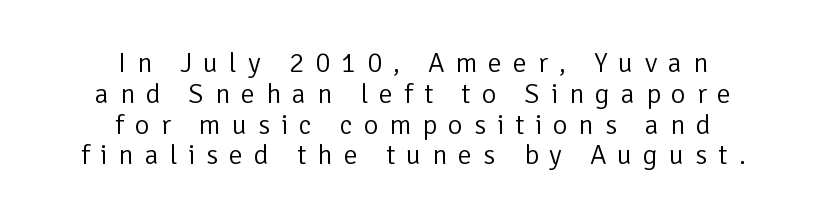
Q: Is the text bold? A: No.
Q: Is the text italic (slanted)? A: No, it is upright.
Q: Is the typeface a serif or a sans-serif typeface? A: Sans-serif.
Q: Is the text underlined? A: No.
Q: How is the paragraph aligned? A: Centered.
Q: Is the spacing between letters normal or unusually wide? A: Unusually wide.
Q: Is the spacing between lines tight, normal or loose? A: Tight.
Q: Width (condensed, normal, or wide)? A: Normal.
Q: Stroke contrast? A: Low.
Q: x-height? A: Medium.
Q: Monospaced? A: No.
